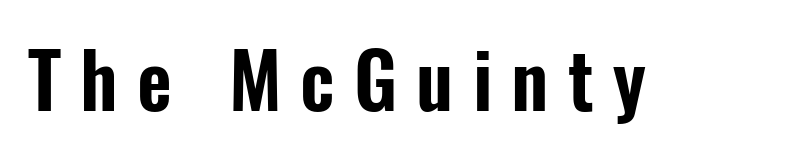
{"serif": "no", "italic": "no", "width": "condensed", "stroke_contrast": "low", "x_height": "medium", "monospaced": "no", "underline": "no", "letter_spacing": "wide", "letter_spacing_em": 0.25, "glyph_px": 76}
